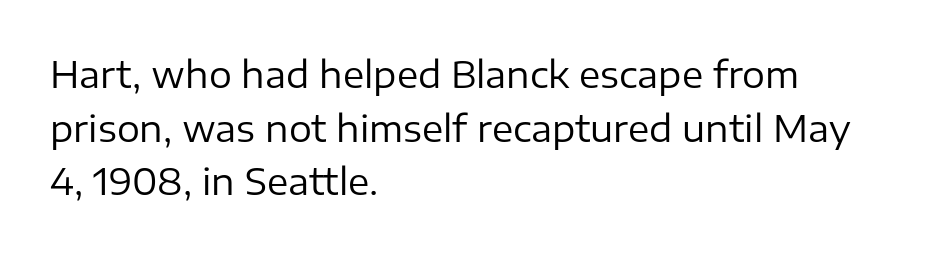
The space directly below the letters is spotless. Does the leading feel generous? No, just average. It's the straight-up-and-down kind of type. Is the type heavy? It reads as light-to-regular instead.
